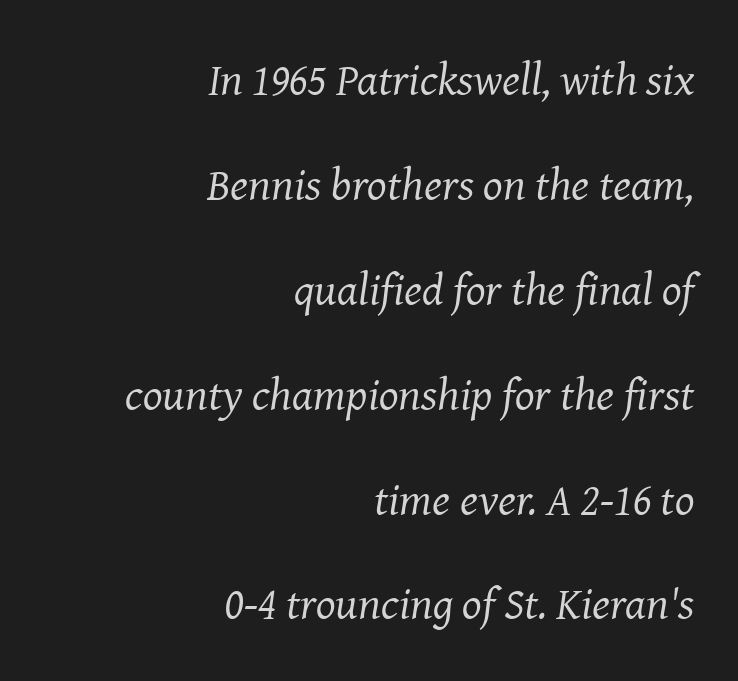
{"serif": "yes", "italic": "yes", "lean": "right", "slant_degrees": 8, "bold": "no", "weight": "regular", "width": "normal", "stroke_contrast": "medium", "x_height": "medium", "monospaced": "no", "underline": "no", "align": "right", "line_spacing": "loose", "line_spacing_ratio": 2.28, "letter_spacing": "normal", "letter_spacing_em": 0.0, "glyph_px": 46}
